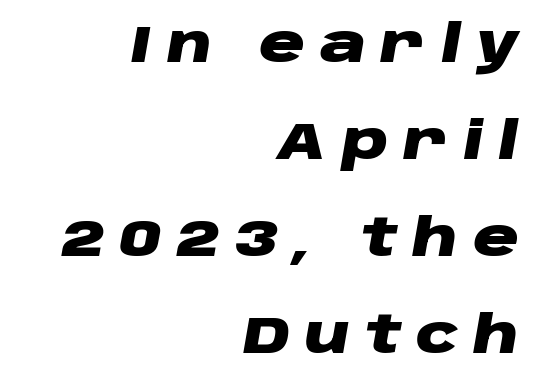
The words here are not underlined. You'd pick this weight for a headline — it's a proper bold. Italic? Definitely — the glyphs are oblique. If you measured baseline to baseline, you'd find a long distance. A flush-right, rag-left setting is used for this passage.
